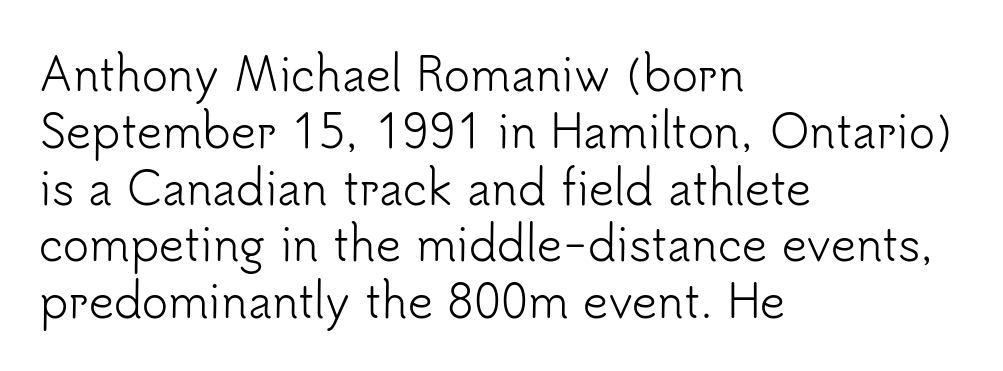
Q: Is the text bold? A: No.
Q: Is the text italic (slanted)? A: No, it is upright.
Q: Is the typeface a serif or a sans-serif typeface? A: Sans-serif.
Q: Is the text underlined? A: No.
Q: How is the paragraph aligned? A: Left-aligned.
Q: Is the spacing between letters normal or unusually wide? A: Normal.
Q: Is the spacing between lines tight, normal or loose? A: Normal.
Q: Width (condensed, normal, or wide)? A: Normal.
Q: Stroke contrast? A: Low.
Q: x-height? A: Small.
Q: Monospaced? A: No.
